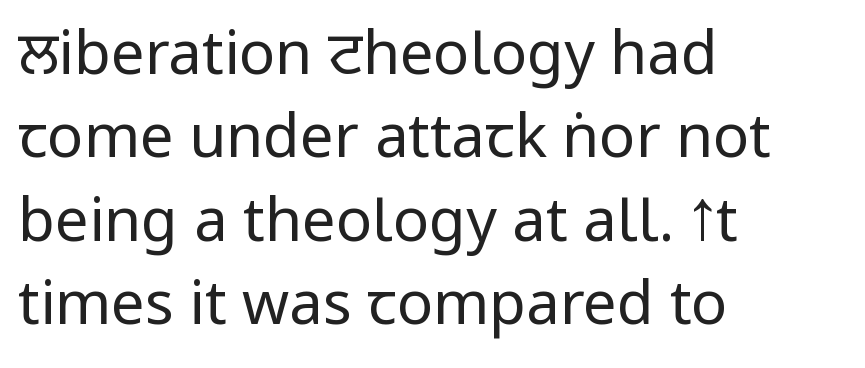
{"serif": "no", "italic": "no", "bold": "no", "weight": "regular", "width": "condensed", "stroke_contrast": "low", "underline": "no", "align": "left", "line_spacing": "normal", "line_spacing_ratio": 1.39, "letter_spacing": "normal", "letter_spacing_em": 0.0, "glyph_px": 60}
